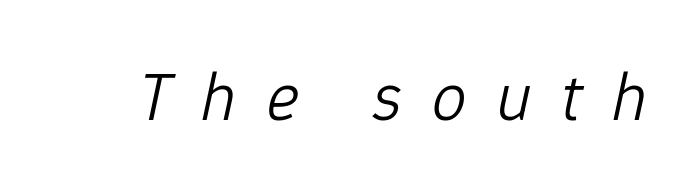
{"italic": "yes", "lean": "right", "slant_degrees": 12, "bold": "no", "weight": "light", "width": "normal", "stroke_contrast": "low", "x_height": "medium", "monospaced": "no", "underline": "no", "letter_spacing": "wide", "letter_spacing_em": 0.43, "glyph_px": 69}
